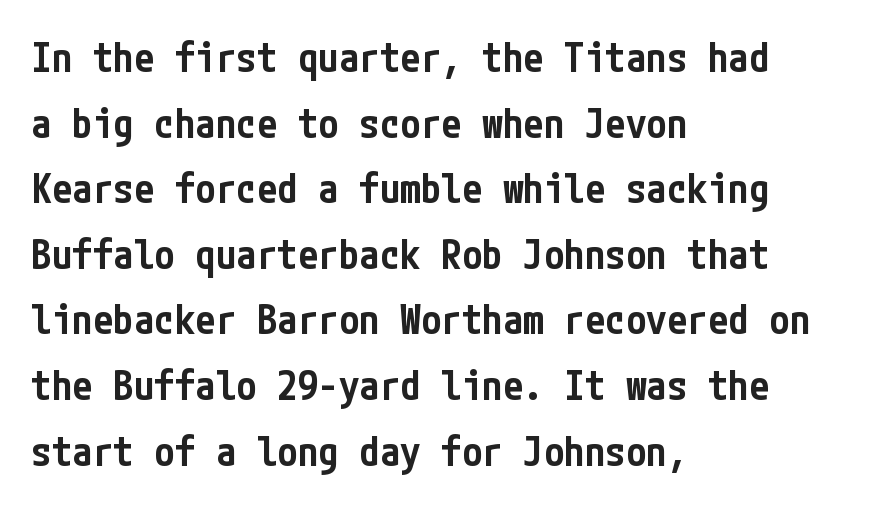
{"serif": "no", "italic": "no", "bold": "semi", "weight": "semibold", "width": "condensed", "stroke_contrast": "low", "x_height": "medium", "underline": "no", "align": "left", "line_spacing": "normal", "line_spacing_ratio": 1.6, "letter_spacing": "normal", "letter_spacing_em": 0.0, "glyph_px": 41}
